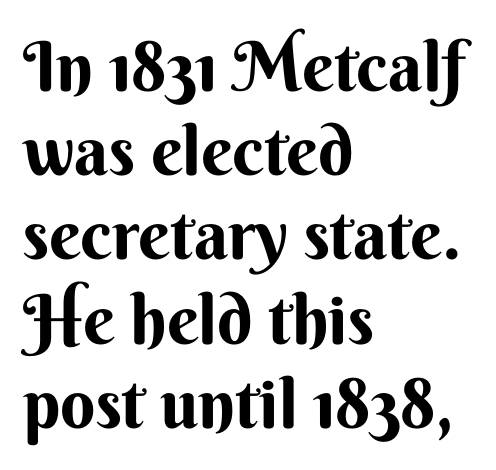
Q: Is the text bold? A: Yes.
Q: Is the text italic (slanted)? A: No, it is upright.
Q: Is the typeface a serif or a sans-serif typeface? A: Sans-serif.
Q: Is the text underlined? A: No.
Q: How is the paragraph aligned? A: Left-aligned.
Q: Is the spacing between letters normal or unusually wide? A: Normal.
Q: Width (condensed, normal, or wide)? A: Normal.
Q: Stroke contrast? A: Medium.
Q: x-height? A: Small.
Q: Monospaced? A: No.
